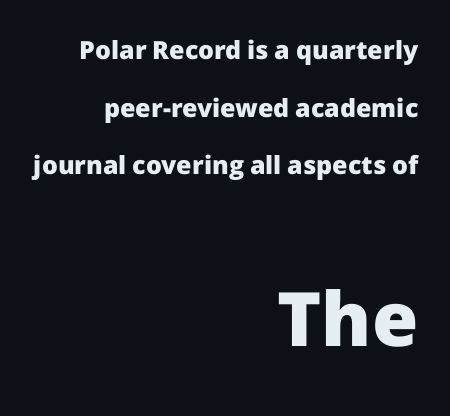
The image shows 75 px heavy sans-serif type, upright; set right-aligned, loose line spacing (2.31x), normal letter spacing, not underlined; the second (bottom) block is 3.0x larger; low stroke contrast and a medium x-height.
